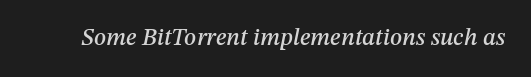
{"italic": "yes", "lean": "right", "slant_degrees": 12, "underline": "no", "letter_spacing": "normal", "letter_spacing_em": 0.0, "glyph_px": 24}
